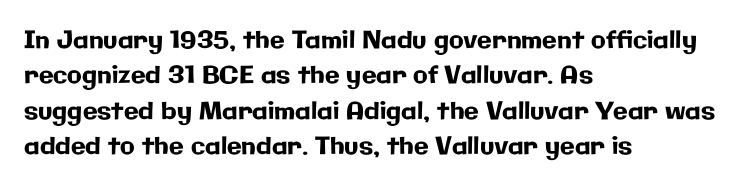
{"italic": "no", "underline": "no", "align": "left", "line_spacing": "normal", "line_spacing_ratio": 1.47, "letter_spacing": "normal", "letter_spacing_em": 0.0, "glyph_px": 24}
